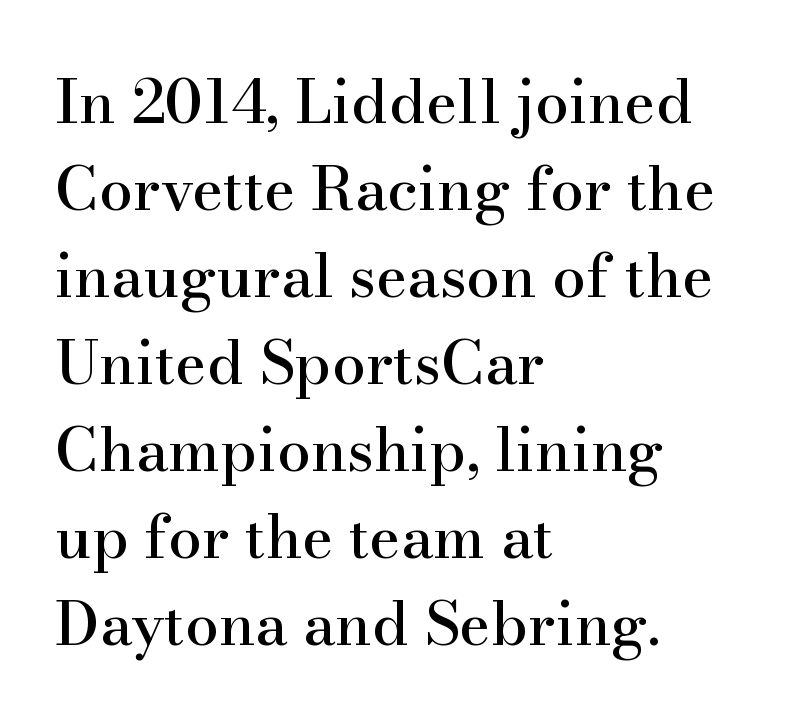
Anything drawn beneath the words? Only blank space. The text block is weighted toward the left margin, trailing off unevenly rightward. Is this a fixed-width face? No — the glyphs have proportional, varying widths. The glyphs in this specimen are seriffed. Evenly set lines give the paragraph a standard silhouette. Upright lettering throughout.
